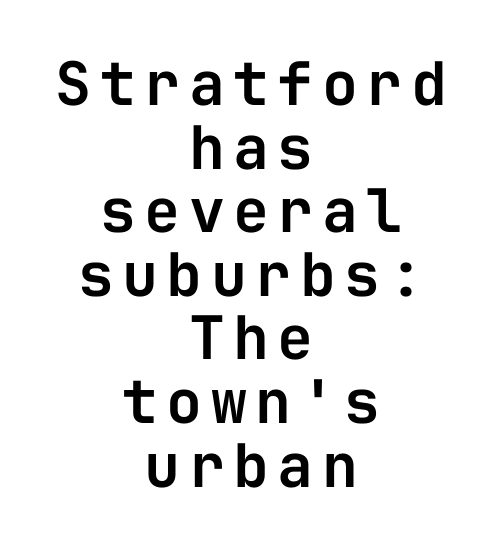
{"serif": "no", "italic": "no", "width": "normal", "stroke_contrast": "low", "x_height": "medium", "monospaced": "yes", "underline": "no", "align": "center", "line_spacing": "tight", "line_spacing_ratio": 1.06, "glyph_px": 60}
